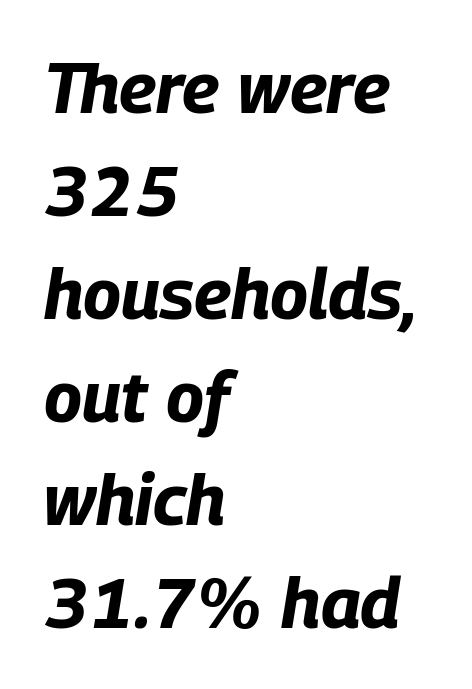
Which margin do the lines hug? The left one — the right edge is uneven. Unmarked baselines from the first word to the last. Successive baselines arrive at the customary interval. Typographic density is high because the face is bold.
